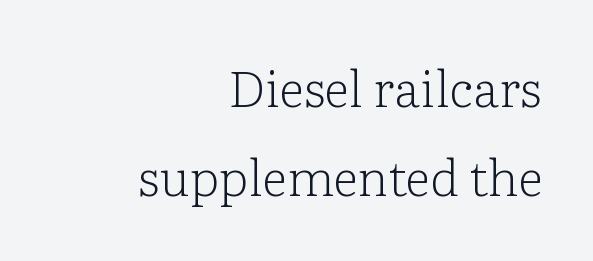
{"serif": "yes", "italic": "no", "bold": "no", "weight": "light", "width": "normal", "stroke_contrast": "low", "x_height": "medium", "monospaced": "no", "underline": "no", "align": "right", "line_spacing_ratio": 1.78, "letter_spacing": "normal", "letter_spacing_em": 0.0, "glyph_px": 50}
